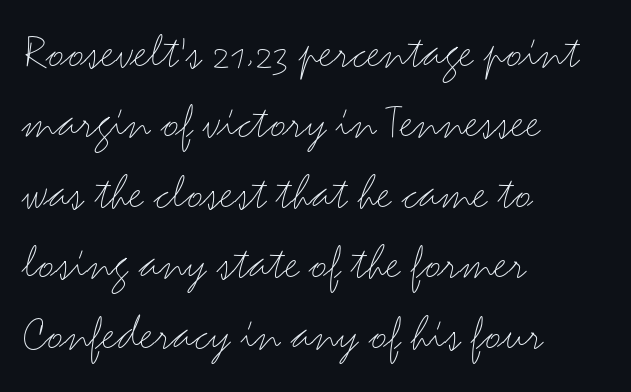
Character widths vary here, with narrow letters taking less room than wide ones. The paragraph has a hard left edge and a soft right edge. The cut favours lightness, reaching ordinary text weight at its darkest. Honestly, the row spacing looks completely unremarkable.
